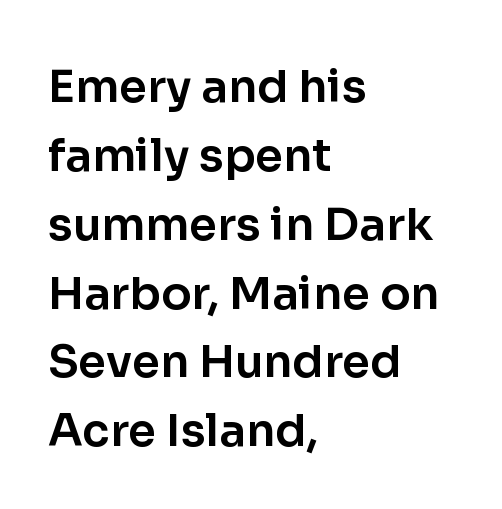
The image shows 45 px sans-serif type, upright; set left-aligned, normal line spacing (1.53x), normal letter spacing, not underlined; low stroke contrast and a medium x-height.
